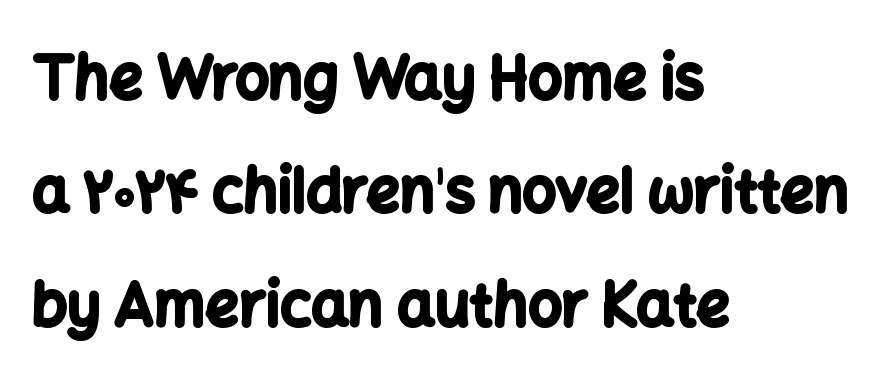
{"serif": "no", "italic": "no", "bold": "yes", "weight": "bold", "width": "normal", "stroke_contrast": "low", "x_height": "medium", "monospaced": "no", "underline": "no", "align": "left", "line_spacing": "loose", "line_spacing_ratio": 1.92, "letter_spacing": "normal", "letter_spacing_em": 0.0, "glyph_px": 59}
